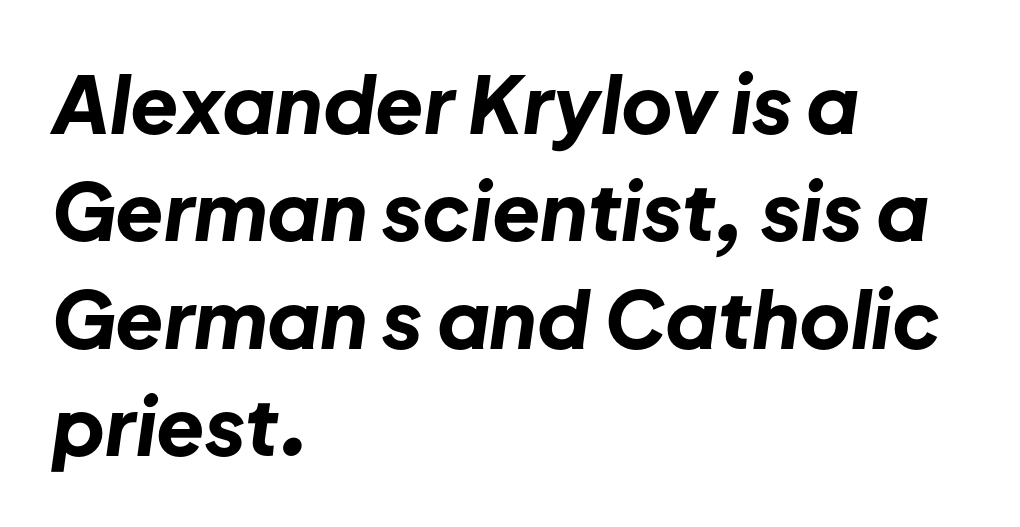
The image shows 79 px bold type, italic (leaning right); set left-aligned, normal line spacing (1.36x), normal letter spacing, not underlined; low stroke contrast and a medium x-height.
